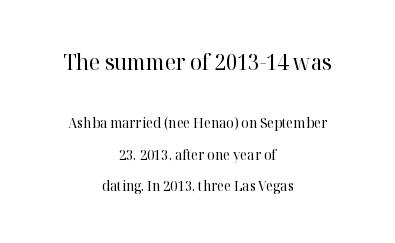
{"italic": "no", "bold": "no", "underline": "no", "align": "center", "line_spacing": "loose", "line_spacing_ratio": 2.25, "letter_spacing": "normal", "letter_spacing_em": 0.0, "larger_block": "first", "size_ratio": 1.57, "glyph_px": 22}
